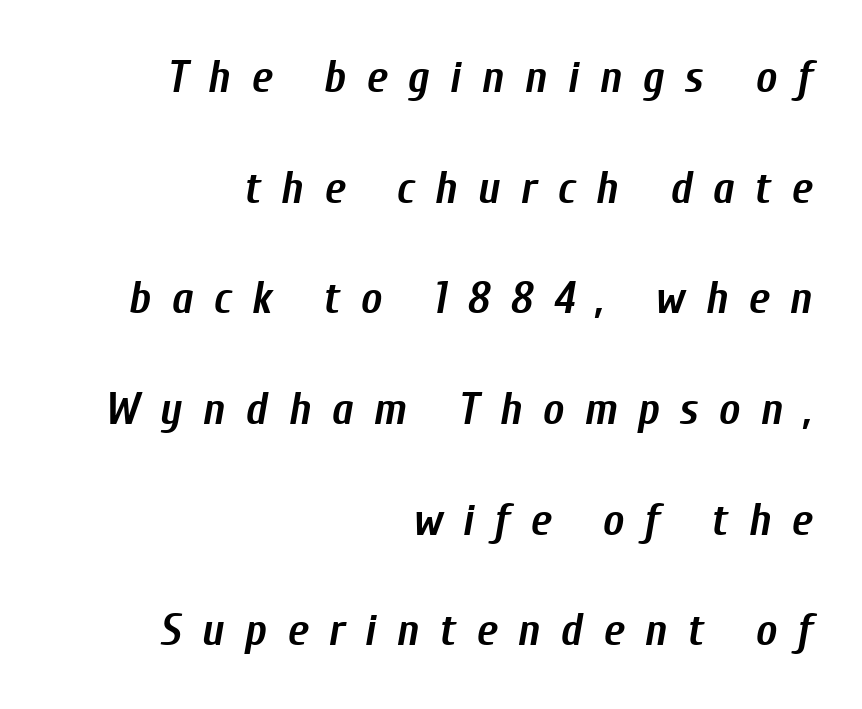
The image shows 45 px semibold, condensed type, italic (leaning right); set right-aligned, loose line spacing (2.46x), unusually wide letter spacing (+0.45 em), not underlined; low stroke contrast and a medium x-height.
